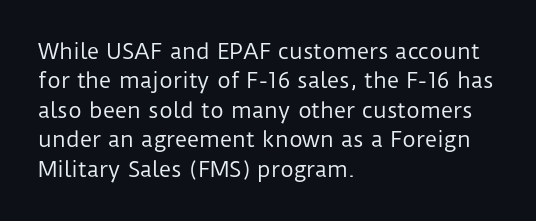
{"italic": "no", "bold": "no", "underline": "no", "align": "left", "line_spacing": "normal", "line_spacing_ratio": 1.4, "letter_spacing": "normal", "letter_spacing_em": 0.0, "glyph_px": 21}
